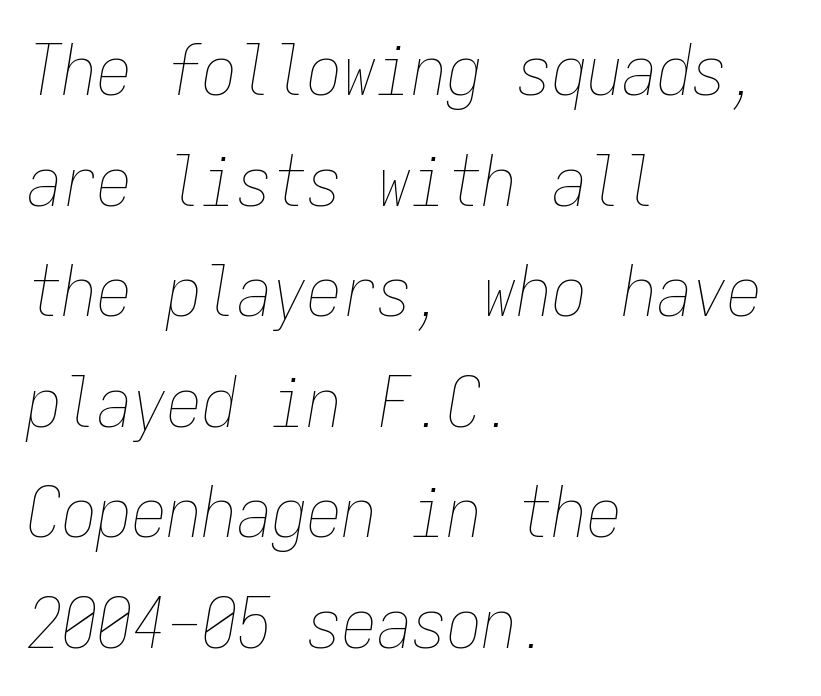
The image shows 70 px thin, condensed type, italic (leaning right), monospaced; set left-aligned, normal line spacing (1.58x), normal letter spacing, not underlined; low stroke contrast and a medium x-height.
